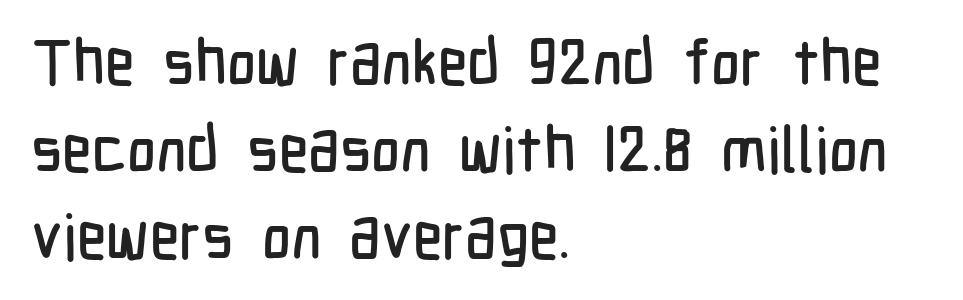
{"serif": "no", "italic": "no", "width": "condensed", "stroke_contrast": "low", "x_height": "medium", "monospaced": "no", "underline": "no", "align": "left", "line_spacing": "normal", "line_spacing_ratio": 1.38, "letter_spacing": "normal", "letter_spacing_em": 0.0, "glyph_px": 63}
